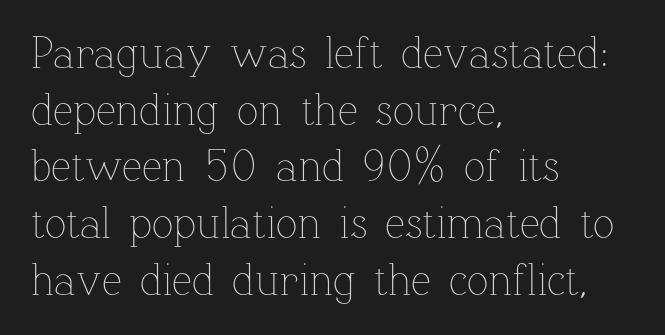
Q: Is the text bold? A: No.
Q: Is the text italic (slanted)? A: No, it is upright.
Q: Is the text underlined? A: No.
Q: How is the paragraph aligned? A: Left-aligned.
Q: Is the spacing between letters normal or unusually wide? A: Normal.
Q: Is the spacing between lines tight, normal or loose? A: Normal.
Q: Width (condensed, normal, or wide)? A: Normal.
Q: Stroke contrast? A: Low.
Q: x-height? A: Medium.
Q: Monospaced? A: No.
